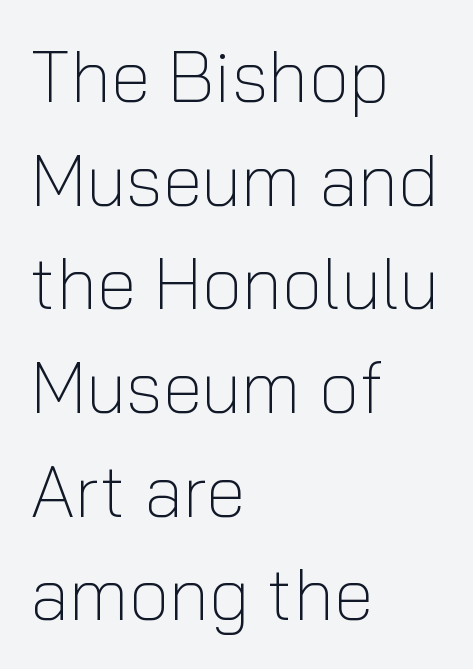
The gap between lines stays unmarked. Caption: multi-line text, flush left, ragged right. Italic: no, the glyphs are upright roman. This sample uses a sans-serif face.
